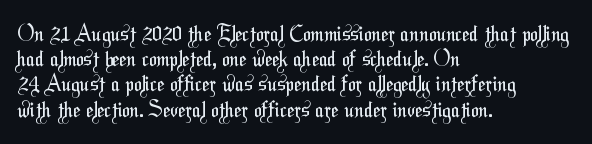
The image shows 21 px text type; set left-aligned, line spacing 1.2x, normal letter spacing, not underlined.
